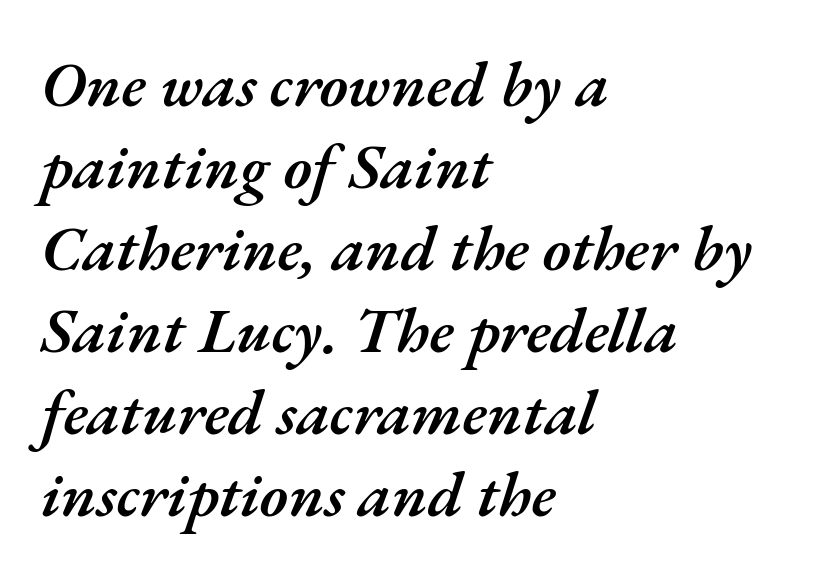
Every row of glyphs begins at an identical x-position on the left. Typographic density is moderately raised because the face is semibold. The gap between lines stays unmarked. Does extra space separate the letters? No, they use regular spacing.
